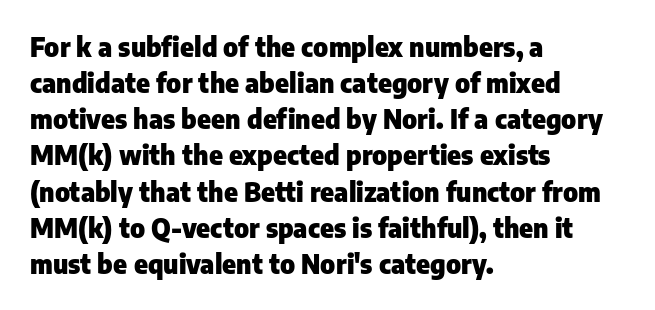
Clear beneath every line of the passage. The typography opts for an upright posture over an oblique one. Evenly set lines give the paragraph a standard silhouette. Standard letterfit; no display-style spreading of the glyphs. The compositor pushed each line to the left boundary.
